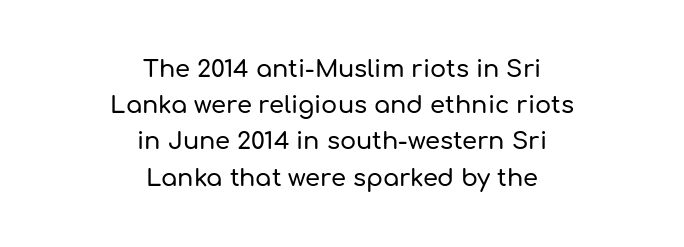
Q: Is the text italic (slanted)? A: No, it is upright.
Q: Is the text underlined? A: No.
Q: How is the paragraph aligned? A: Centered.
Q: Is the spacing between letters normal or unusually wide? A: Normal.
Q: Is the spacing between lines tight, normal or loose? A: Normal.
